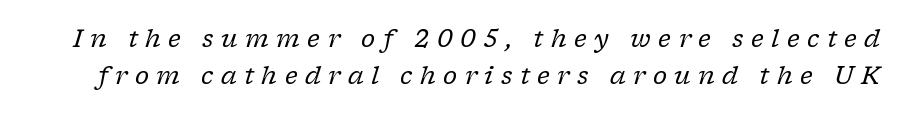
Regarding leading, the lines here are spaced in the standard way. Is the type heavy? It reads as light-to-regular instead. Letter spacing: wide. Words float on clear page, feet unadorned.
